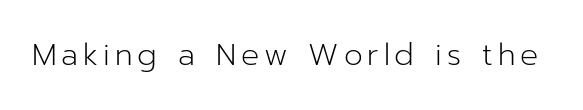
{"serif": "no", "italic": "no", "bold": "no", "weight": "light", "width": "normal", "stroke_contrast": "low", "x_height": "medium", "monospaced": "no", "underline": "no", "glyph_px": 30}
